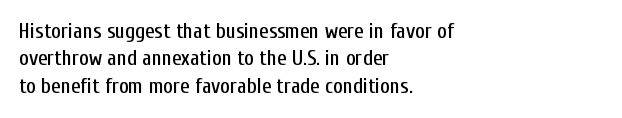
The image shows 21 px text type, upright; set left-aligned, normal line spacing (1.3x), normal letter spacing, not underlined.
